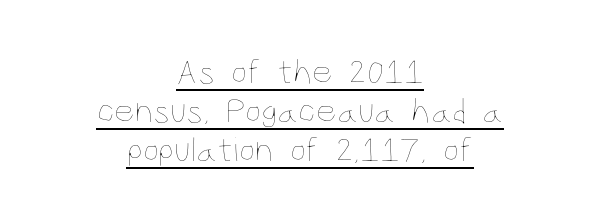
The image shows 36 px thin, condensed type, upright; set centered, tight line spacing (1.09x), normal letter spacing, underlined; low stroke contrast and a large x-height.
